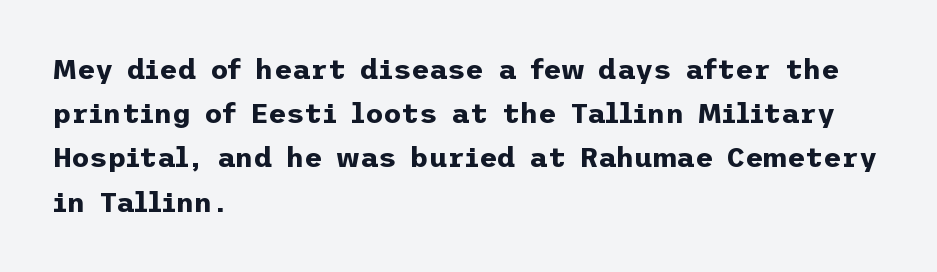
Q: Is the text bold? A: Yes.
Q: Is the text italic (slanted)? A: No, it is upright.
Q: Is the typeface a serif or a sans-serif typeface? A: Sans-serif.
Q: Is the text underlined? A: No.
Q: How is the paragraph aligned? A: Left-aligned.
Q: Is the spacing between letters normal or unusually wide? A: Normal.
Q: Is the spacing between lines tight, normal or loose? A: Normal.
Q: Width (condensed, normal, or wide)? A: Normal.
Q: Stroke contrast? A: Low.
Q: x-height? A: Medium.
